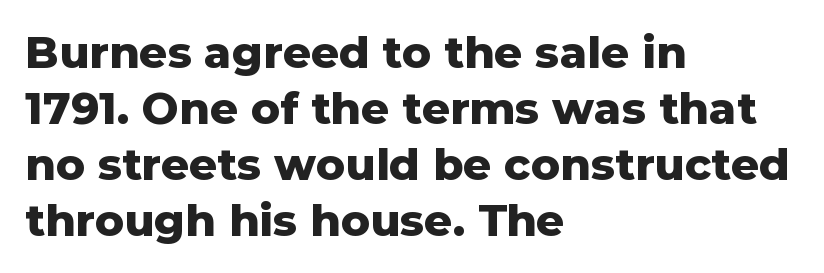
{"serif": "no", "italic": "no", "bold": "yes", "weight": "heavy", "width": "normal", "stroke_contrast": "low", "x_height": "medium", "monospaced": "no", "underline": "no", "align": "left", "line_spacing": "normal", "line_spacing_ratio": 1.27, "letter_spacing": "normal", "letter_spacing_em": 0.0, "glyph_px": 44}
